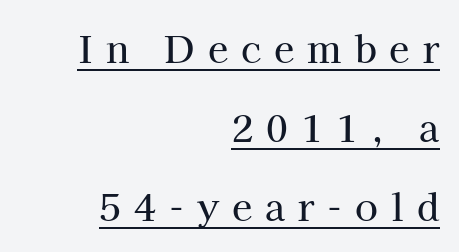
Q: Is the text italic (slanted)? A: No, it is upright.
Q: Is the typeface a serif or a sans-serif typeface? A: Serif.
Q: Is the text underlined? A: Yes.
Q: How is the paragraph aligned? A: Right-aligned.
Q: Is the spacing between letters normal or unusually wide? A: Unusually wide.
Q: Is the spacing between lines tight, normal or loose? A: Loose.
Q: Width (condensed, normal, or wide)? A: Normal.
Q: Stroke contrast? A: High.
Q: x-height? A: Medium.
Q: Monospaced? A: No.
